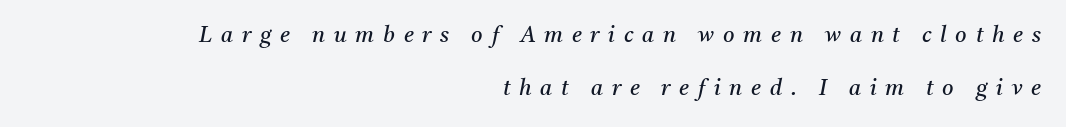
Q: Is the text bold? A: No.
Q: Is the text italic (slanted)? A: Yes, it leans right by about 11 degrees.
Q: Is the text underlined? A: No.
Q: How is the paragraph aligned? A: Right-aligned.
Q: Is the spacing between letters normal or unusually wide? A: Unusually wide.
Q: Is the spacing between lines tight, normal or loose? A: Loose.
